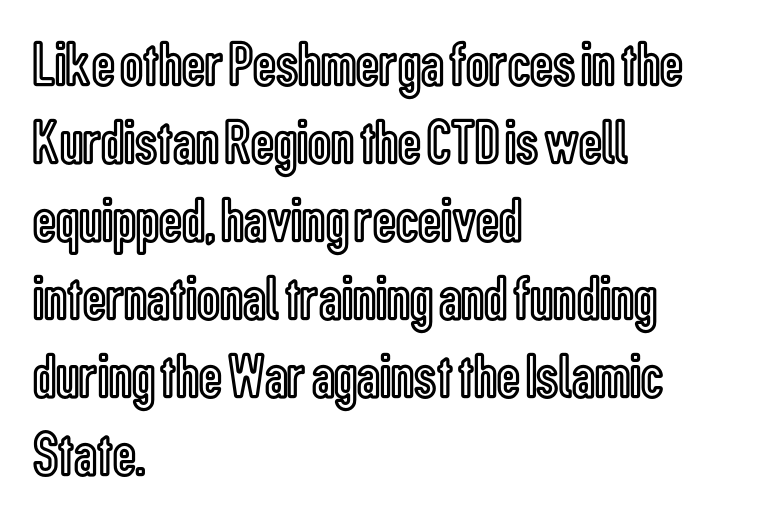
The image shows 64 px condensed type, upright; set left-aligned, line spacing 1.22x, normal letter spacing, not underlined; a medium x-height.
